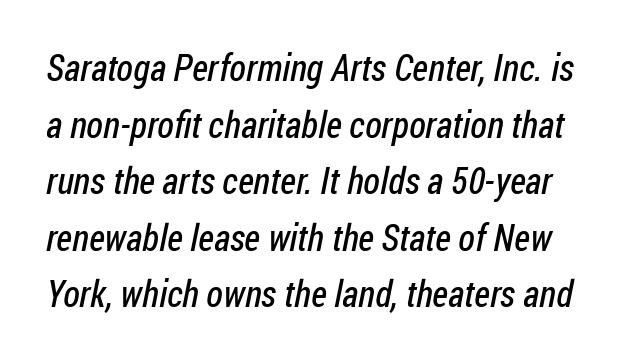
Q: Is the text bold? A: No.
Q: Is the typeface a serif or a sans-serif typeface? A: Sans-serif.
Q: Is the text underlined? A: No.
Q: Is the spacing between letters normal or unusually wide? A: Normal.
Q: Is the spacing between lines tight, normal or loose? A: Normal.
Q: Width (condensed, normal, or wide)? A: Condensed.
Q: Stroke contrast? A: Low.
Q: x-height? A: Medium.
Q: Monospaced? A: No.
